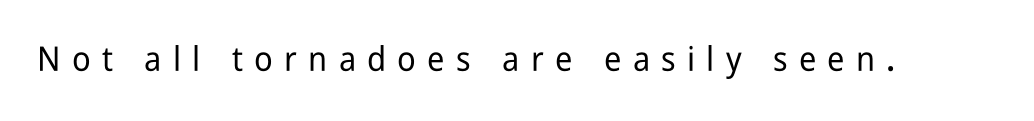
The gap between lines stays unmarked. Style check: upright. Regarding serifs, this sample does without them. The letters advance in unequal steps, a hallmark of proportional type. Someone cranked the tracking dial way up on this one.
